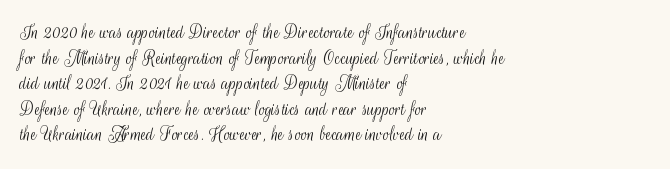
Does extra space separate the letters? No, they use regular spacing. The passage is arranged the way most books set body copy — flush left. The area under the type is left untouched. The face looks like a standard text weight, possibly lighter.
